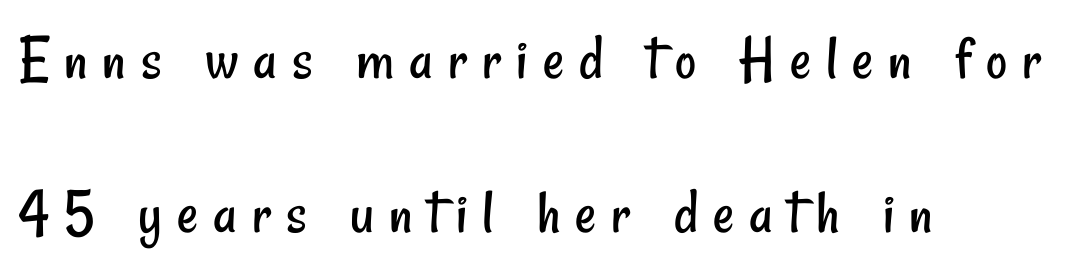
Notice the wide empty band between every row — that's loose leading. Short and long lines alike share a common starting point at left. A typesetter would call this proportional, since set widths differ per character. The letterforms stand isolated, each surrounded by extra space. Quick note: underline off. This is not heavy type; no bold has been used.
